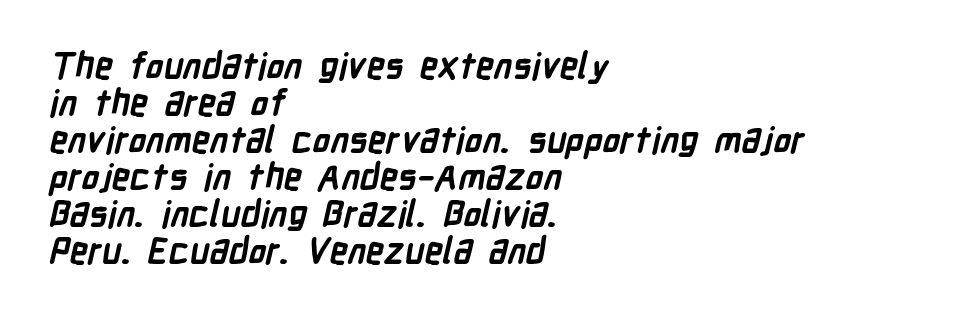
Q: Is the text bold? A: Yes.
Q: Is the typeface a serif or a sans-serif typeface? A: Sans-serif.
Q: Is the text underlined? A: No.
Q: How is the paragraph aligned? A: Left-aligned.
Q: Is the spacing between letters normal or unusually wide? A: Normal.
Q: Is the spacing between lines tight, normal or loose? A: Tight.
Q: Width (condensed, normal, or wide)? A: Condensed.
Q: Stroke contrast? A: Low.
Q: x-height? A: Medium.
Q: Monospaced? A: No.
